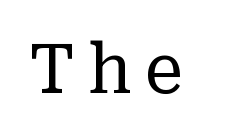
{"serif": "yes", "italic": "no", "bold": "no", "weight": "regular", "width": "normal", "stroke_contrast": "low", "x_height": "medium", "monospaced": "no", "underline": "no", "glyph_px": 69}
